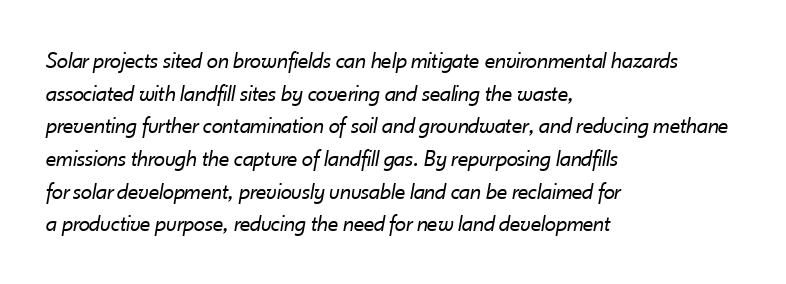
Q: Is the text bold? A: No.
Q: Is the text italic (slanted)? A: Yes, it leans right by about 10 degrees.
Q: Is the text underlined? A: No.
Q: How is the paragraph aligned? A: Left-aligned.
Q: Is the spacing between letters normal or unusually wide? A: Normal.
Q: Is the spacing between lines tight, normal or loose? A: Normal.
